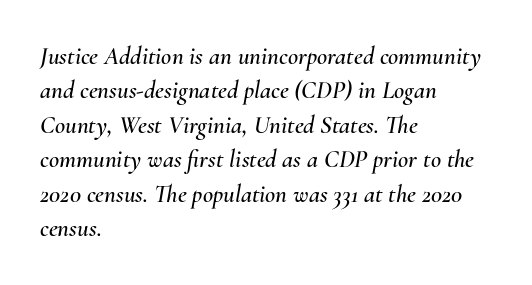
Q: Is the text italic (slanted)? A: Yes, it leans right by about 10 degrees.
Q: Is the text underlined? A: No.
Q: How is the paragraph aligned? A: Left-aligned.
Q: Is the spacing between letters normal or unusually wide? A: Normal.
Q: Is the spacing between lines tight, normal or loose? A: Normal.
